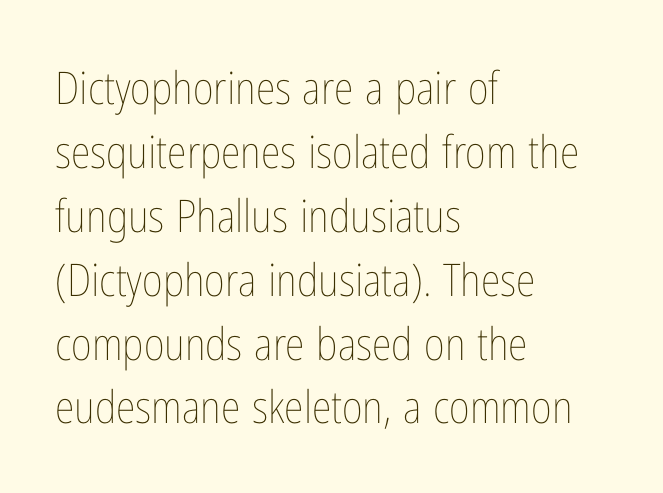
Quick note: interline space is typical. Vertical strokes here are truly vertical. Glyph-to-glyph distance matches everyday printed text. Each letter keeps its own natural width here, so spacing adapts to shape. A quiet, ordinary-to-light weight characterises the typeface.
